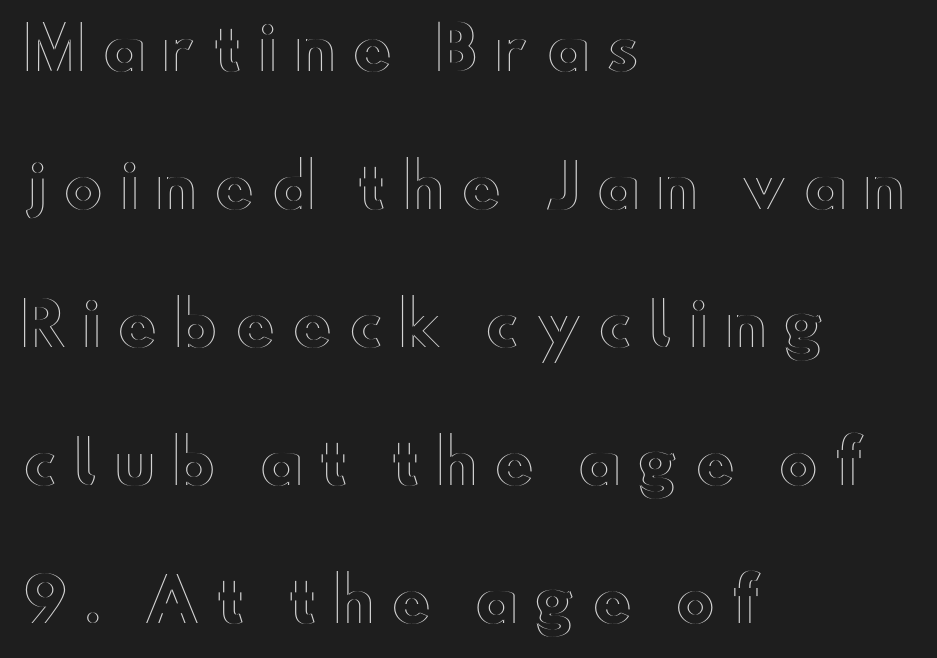
The image shows 60 px wide type, upright; set left-aligned, loose line spacing (2.3x), unusually wide letter spacing (+0.27 em), not underlined; a small x-height.
